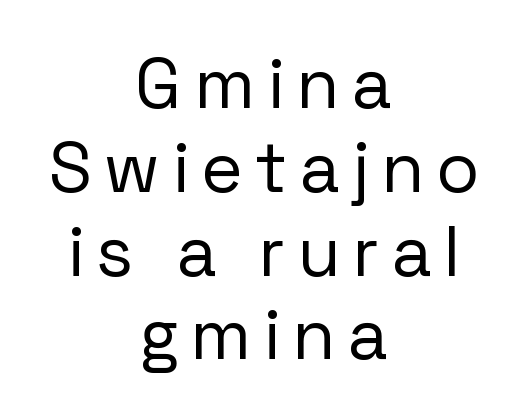
The image shows 71 px regular-weight sans-serif type, upright; set centered, line spacing 1.18x, not underlined; low stroke contrast and a medium x-height.
